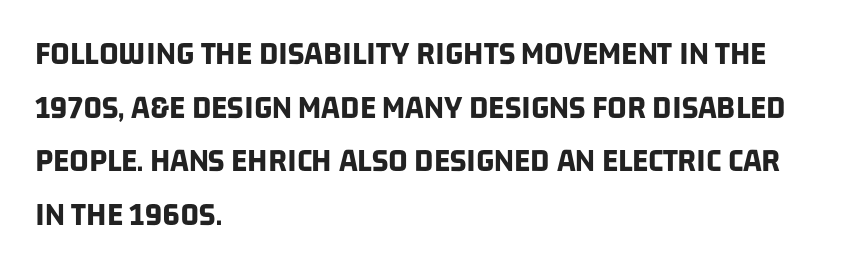
Q: Is the text bold? A: Yes.
Q: Is the typeface a serif or a sans-serif typeface? A: Sans-serif.
Q: Is the text underlined? A: No.
Q: How is the paragraph aligned? A: Left-aligned.
Q: Is the spacing between letters normal or unusually wide? A: Normal.
Q: Is the spacing between lines tight, normal or loose? A: Normal.
Q: Width (condensed, normal, or wide)? A: Condensed.
Q: Stroke contrast? A: Low.
Q: x-height? A: Large.
Q: Monospaced? A: No.
